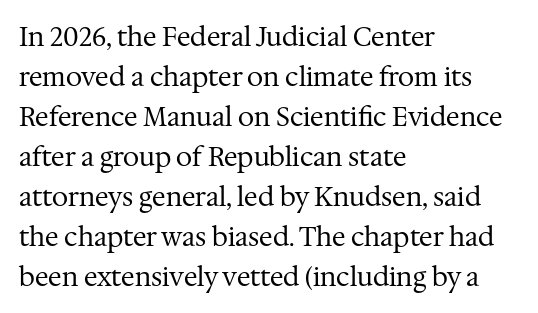
Q: Is the text bold? A: No.
Q: Is the text italic (slanted)? A: No, it is upright.
Q: Is the text underlined? A: No.
Q: How is the paragraph aligned? A: Left-aligned.
Q: Is the spacing between letters normal or unusually wide? A: Normal.
Q: Is the spacing between lines tight, normal or loose? A: Normal.
